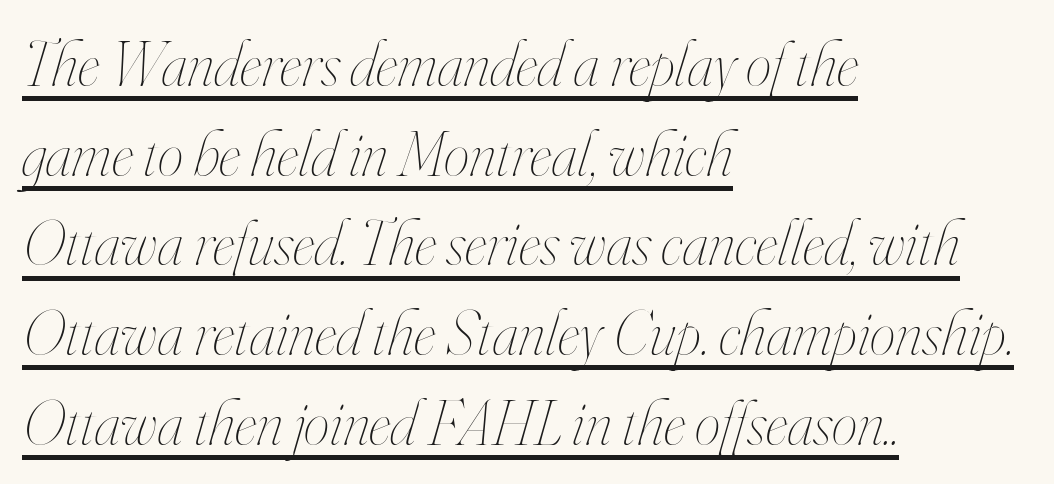
The image shows 65 px thin, condensed type, italic (leaning right); set left-aligned, normal line spacing (1.38x), normal letter spacing, underlined; high stroke contrast and a small x-height.
